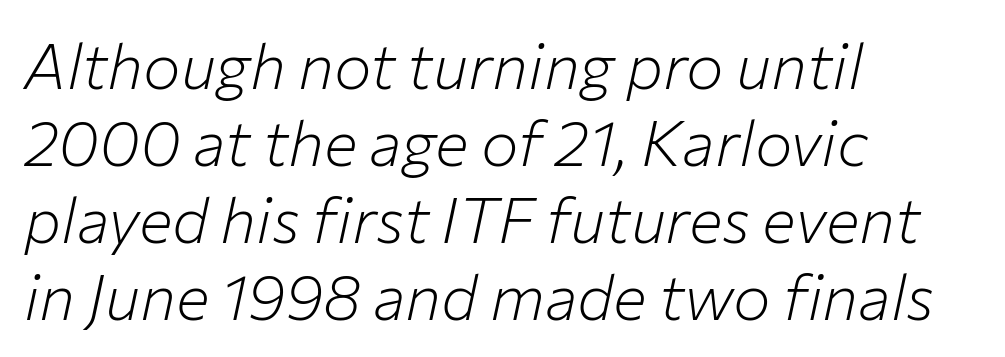
Notice how the stems are inclined rather than vertical — that's the hallmark of italics. The letters advance in unequal steps, a hallmark of proportional type. One-word summary of the alignment: left. Does extra space separate the letters? No, they use regular spacing. Is this a heavy cut? Hardly; it is regular or lighter. Check the space under the baseline: it is left empty.
